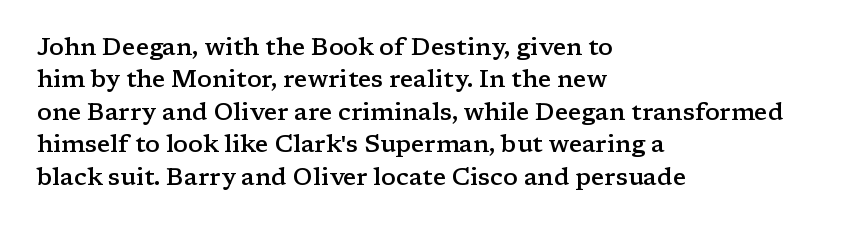
The image shows 24 px text type, upright; set left-aligned, normal line spacing (1.35x), normal letter spacing, not underlined.
